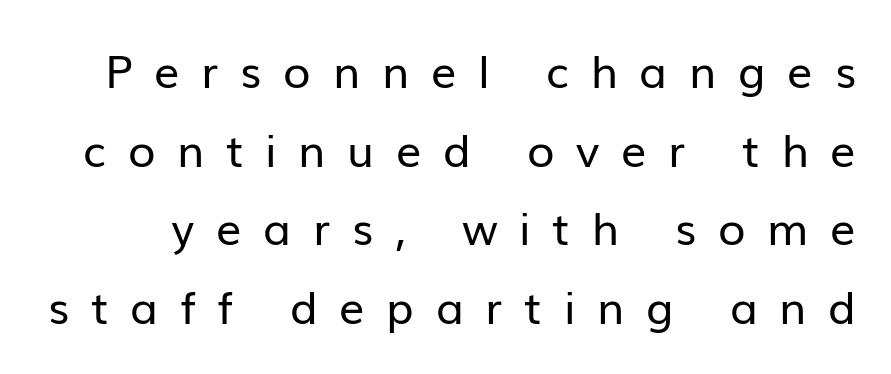
{"serif": "no", "italic": "no", "bold": "no", "weight": "regular", "width": "normal", "stroke_contrast": "low", "x_height": "medium", "monospaced": "no", "underline": "no", "line_spacing_ratio": 1.75, "letter_spacing": "wide", "letter_spacing_em": 0.48, "glyph_px": 45}
